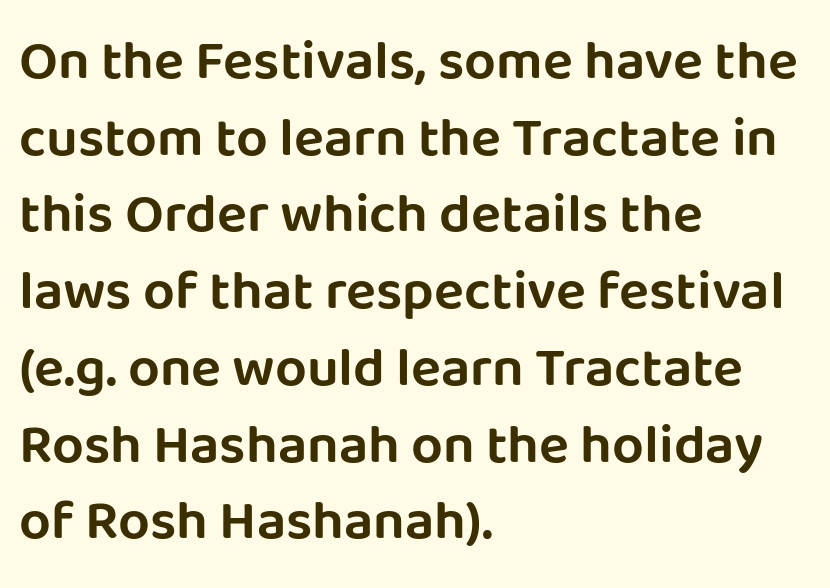
Q: Is the text italic (slanted)? A: No, it is upright.
Q: Is the typeface a serif or a sans-serif typeface? A: Sans-serif.
Q: Is the text underlined? A: No.
Q: How is the paragraph aligned? A: Left-aligned.
Q: Is the spacing between letters normal or unusually wide? A: Normal.
Q: Is the spacing between lines tight, normal or loose? A: Normal.
Q: Width (condensed, normal, or wide)? A: Normal.
Q: Stroke contrast? A: Low.
Q: x-height? A: Large.
Q: Monospaced? A: No.
